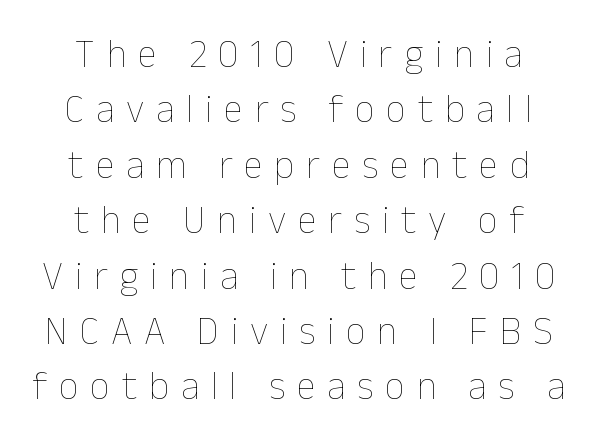
Notice how descenders clear the ascenders below comfortably — that's standard leading. The face used here is rendered with a markedly widened letterfit. The passage shown is typed in a proportional face where columns would drift. Type without underlining. Compared with a flush-left layout, this one balances lines on the center instead. Letters have the restrained weight of plain body copy at most.
